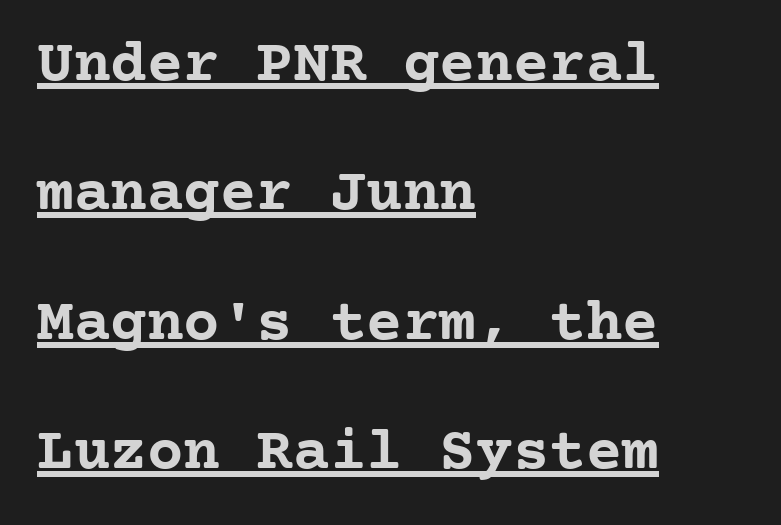
The image shows 61 px semibold serif type, upright, monospaced; set left-aligned, loose line spacing (2.12x), normal letter spacing, underlined; low stroke contrast and a medium x-height.
